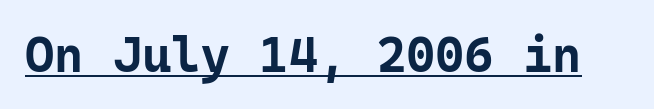
Quick note: not italic, upright. The face used here has the dense, thick strokes of a bold. What stands out about the letter spacing? Nothing — it is the standard amount. Looks like someone drew a line under every word here. Looks like terminal output: every glyph gets an equal slot. Look at the bottom of the vertical strokes: they stop flat, with no serifs.
